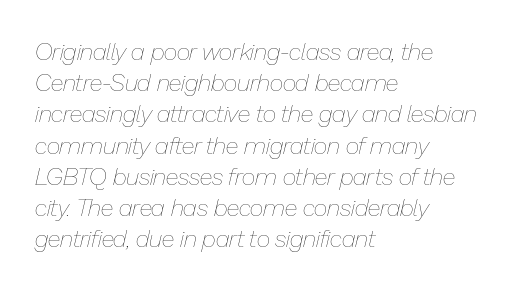
Left-aligned paragraph, ragged on the right. Look at the tracking — it's just the regular setting, nothing added. Type without underlining. Rows of type keep a routine distance in the vertical direction. The rendering applies a slant to the glyphs. A light-to-regular cut is what we see here.
